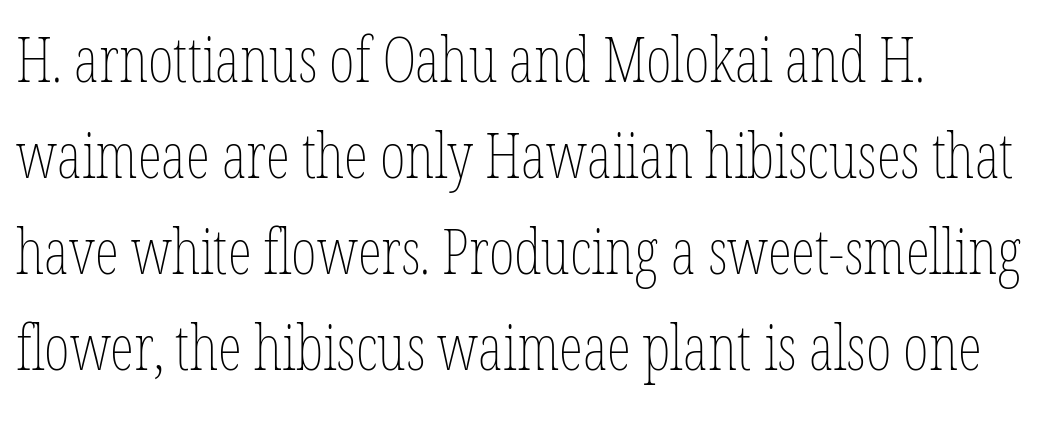
Has an underline been added? It has not. Upright lettering throughout. Evenly set lines give the paragraph a standard silhouette. Observe the ordinary spacing: letters are neighbours, not strangers. Compared with a centered layout, this one pins lines to the left instead.
